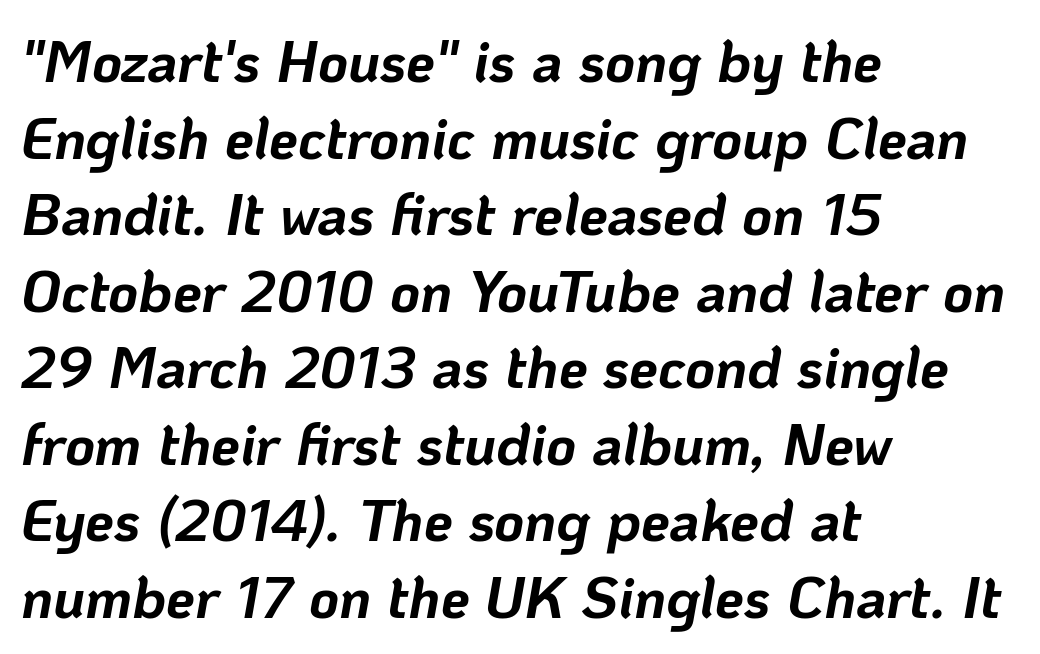
{"italic": "yes", "lean": "right", "slant_degrees": 10, "bold": "yes", "weight": "bold", "width": "normal", "stroke_contrast": "low", "x_height": "medium", "monospaced": "no", "underline": "no", "align": "left", "line_spacing": "normal", "line_spacing_ratio": 1.32, "letter_spacing": "normal", "letter_spacing_em": 0.0, "glyph_px": 58}
